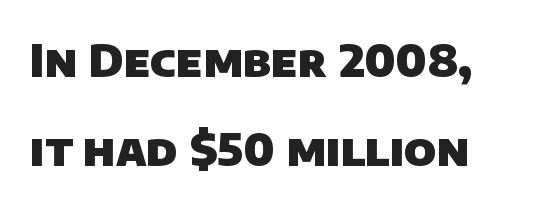
Q: Is the text bold? A: Yes.
Q: Is the typeface a serif or a sans-serif typeface? A: Sans-serif.
Q: Is the text underlined? A: No.
Q: Is the spacing between letters normal or unusually wide? A: Normal.
Q: Is the spacing between lines tight, normal or loose? A: Loose.
Q: Width (condensed, normal, or wide)? A: Normal.
Q: Stroke contrast? A: Low.
Q: x-height? A: Large.
Q: Monospaced? A: No.
